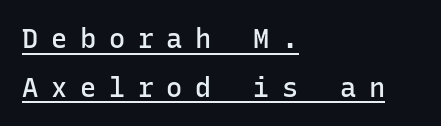
The font is running at a semibold setting, under full bold. Reading down the block, your eye returns to a fixed left position each line. Notice how the stems are strictly vertical — no italics here. Tracking value appears strongly positive — letters spread wide.
